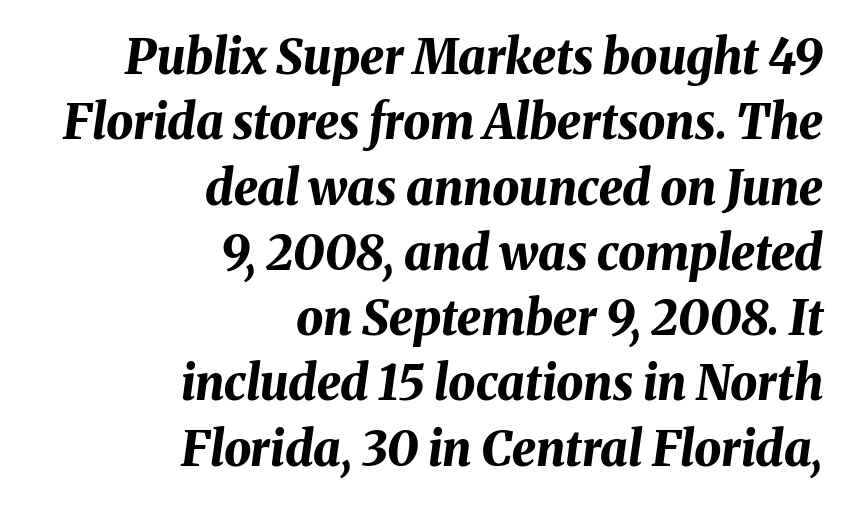
{"italic": "yes", "lean": "right", "slant_degrees": 8, "bold": "yes", "weight": "bold", "width": "normal", "stroke_contrast": "medium", "x_height": "medium", "monospaced": "no", "underline": "no", "align": "right", "line_spacing": "normal", "line_spacing_ratio": 1.36, "letter_spacing": "normal", "letter_spacing_em": 0.0, "glyph_px": 48}
